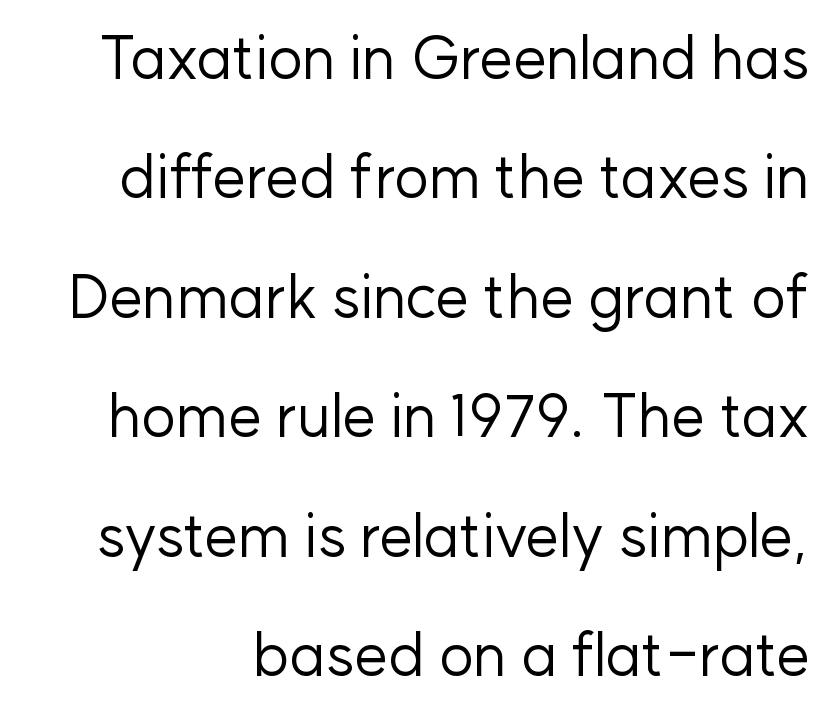
{"serif": "no", "italic": "no", "bold": "no", "weight": "regular", "width": "normal", "stroke_contrast": "low", "x_height": "medium", "monospaced": "no", "underline": "no", "line_spacing": "loose", "line_spacing_ratio": 1.99, "letter_spacing": "normal", "letter_spacing_em": 0.0, "glyph_px": 60}
